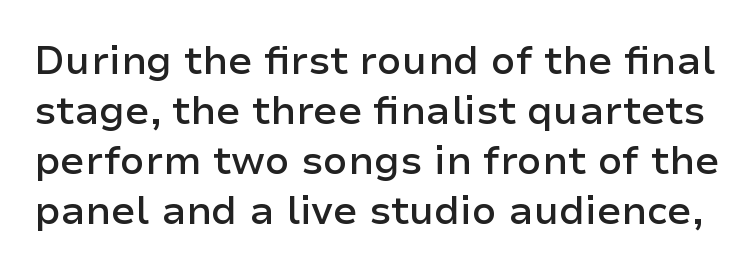
The image shows 39 px semibold sans-serif type, upright; set normal line spacing (1.28x), normal letter spacing, not underlined; low stroke contrast and a medium x-height.
